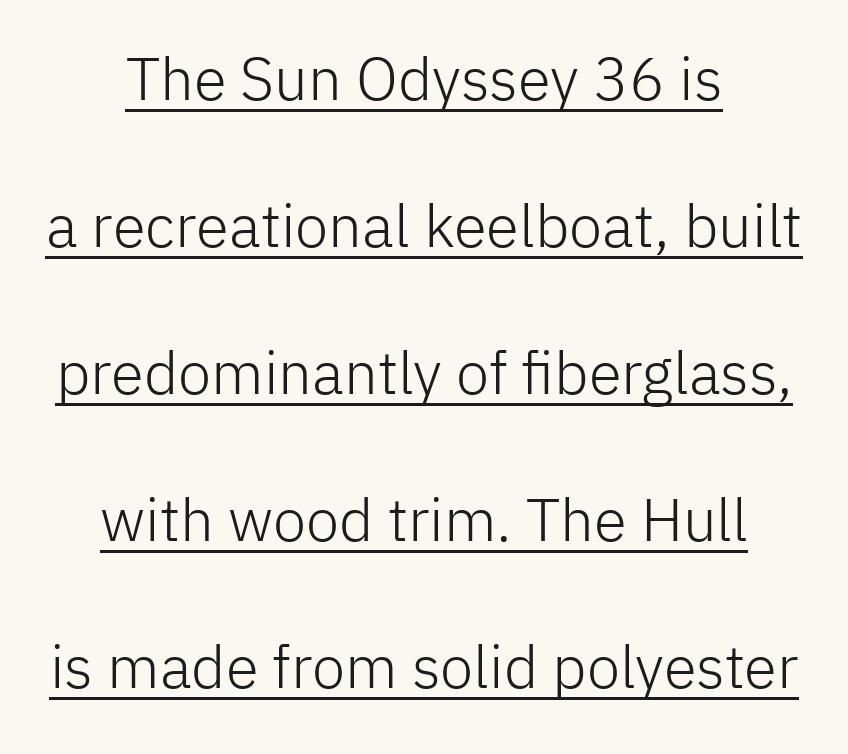
Q: Is the text bold? A: No.
Q: Is the text italic (slanted)? A: No, it is upright.
Q: Is the typeface a serif or a sans-serif typeface? A: Sans-serif.
Q: Is the text underlined? A: Yes.
Q: How is the paragraph aligned? A: Centered.
Q: Is the spacing between letters normal or unusually wide? A: Normal.
Q: Is the spacing between lines tight, normal or loose? A: Loose.
Q: Width (condensed, normal, or wide)? A: Normal.
Q: Stroke contrast? A: Low.
Q: x-height? A: Medium.
Q: Monospaced? A: No.
